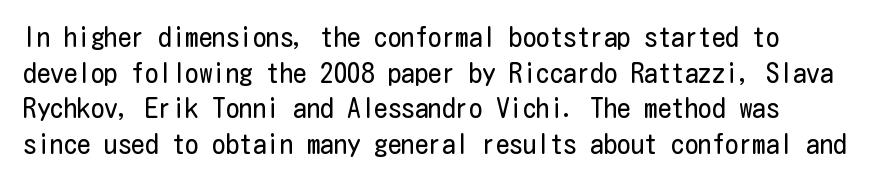
{"italic": "no", "bold": "no", "underline": "no", "line_spacing": "normal", "line_spacing_ratio": 1.32, "letter_spacing": "normal", "letter_spacing_em": 0.0, "glyph_px": 27}
